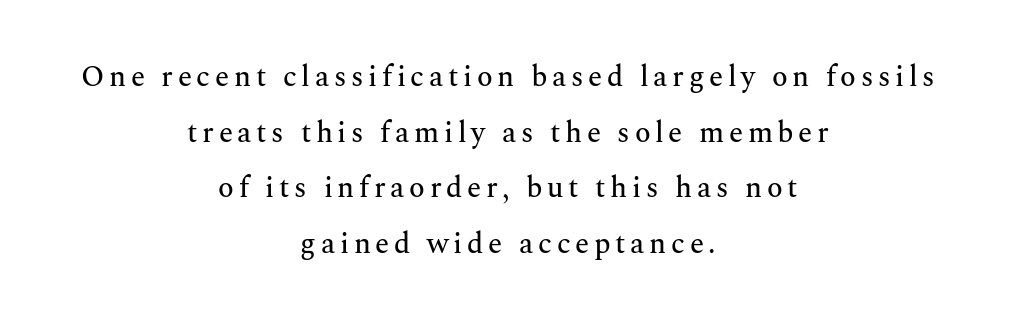
{"serif": "yes", "italic": "no", "width": "normal", "stroke_contrast": "medium", "x_height": "medium", "monospaced": "no", "underline": "no", "align": "center", "line_spacing": "loose", "line_spacing_ratio": 1.92, "glyph_px": 29}
